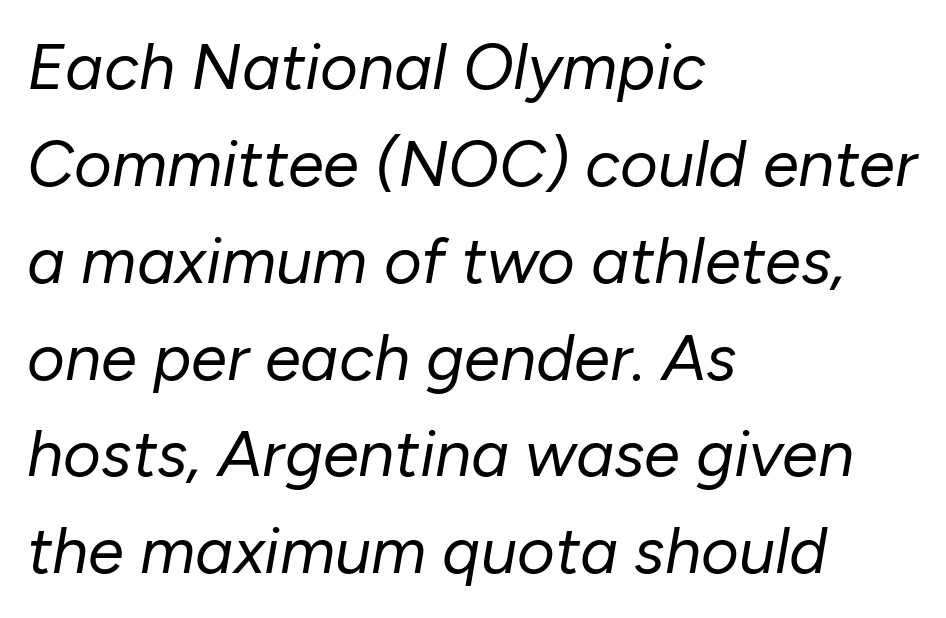
Q: Is the text bold? A: No.
Q: Is the text italic (slanted)? A: Yes, it leans right by about 10 degrees.
Q: Is the text underlined? A: No.
Q: How is the paragraph aligned? A: Left-aligned.
Q: Is the spacing between letters normal or unusually wide? A: Normal.
Q: Is the spacing between lines tight, normal or loose? A: Normal.
Q: Width (condensed, normal, or wide)? A: Normal.
Q: Stroke contrast? A: Low.
Q: x-height? A: Medium.
Q: Monospaced? A: No.
